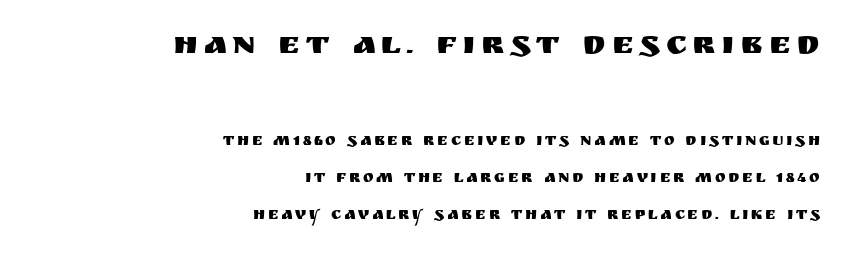
{"serif": "no", "italic": "no", "width": "normal", "stroke_contrast": "medium", "x_height": "large", "monospaced": "no", "underline": "no", "align": "right", "line_spacing": "loose", "line_spacing_ratio": 2.31, "larger_block": "first", "size_ratio": 2.06, "glyph_px": 33}
